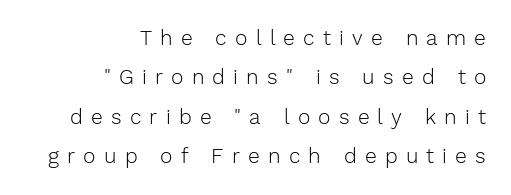
The letters stand upright; this is a roman face. Just letters on the line, the space beneath them empty. Is the stroke heavy? The answer is a plain regular-or-lighter. Display-style spreading of the glyphs; the letterfit is very open. Horizontal alignment here is rightward, an uncommon choice for prose.
